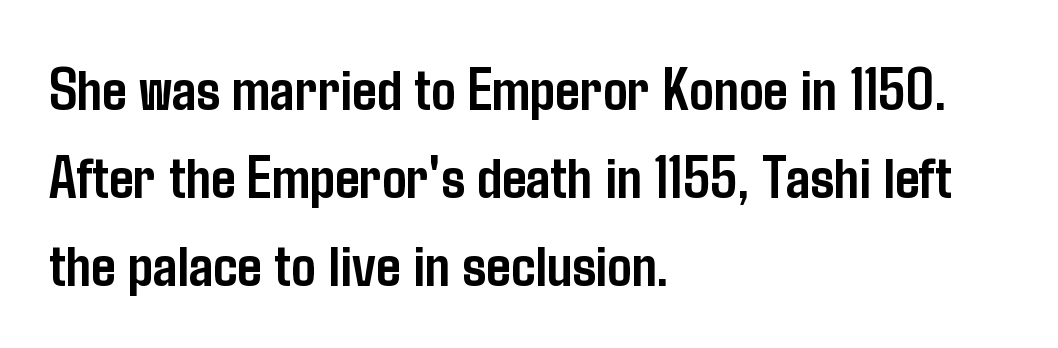
Evenly set lines give the paragraph a standard silhouette. Designer's note — italics off, roman on. The passage is arranged the way most books set body copy — flush left. A typesetter would call this proportional, since set widths differ per character. The letters carry no serifs — their stems end cleanly without finishing strokes.
